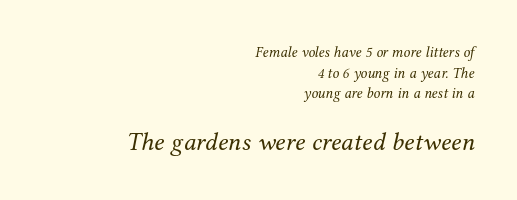
Q: Is the text bold? A: No.
Q: Is the text italic (slanted)? A: Yes, it leans right by about 12 degrees.
Q: Is the text underlined? A: No.
Q: How is the paragraph aligned? A: Right-aligned.
Q: Is the spacing between letters normal or unusually wide? A: Normal.
Q: Is the spacing between lines tight, normal or loose? A: Normal.
Q: Which block of text is set in a larger size, the first (top) or the second (bottom)? A: The second (bottom) one.
